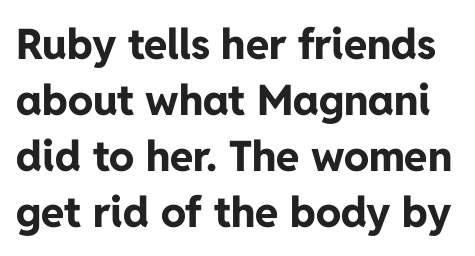
The image shows 42 px bold sans-serif type, upright; set normal line spacing (1.33x), normal letter spacing, not underlined; low stroke contrast and a medium x-height.
